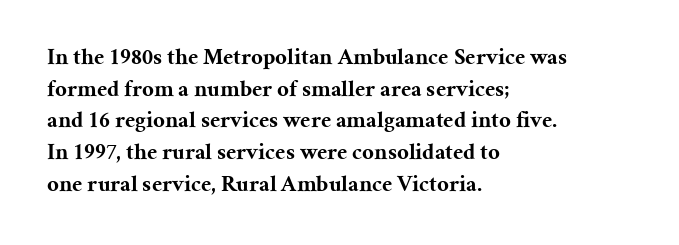
{"italic": "no", "bold": "yes", "underline": "no", "align": "left", "line_spacing": "normal", "line_spacing_ratio": 1.38, "letter_spacing": "normal", "letter_spacing_em": 0.0, "glyph_px": 23}
